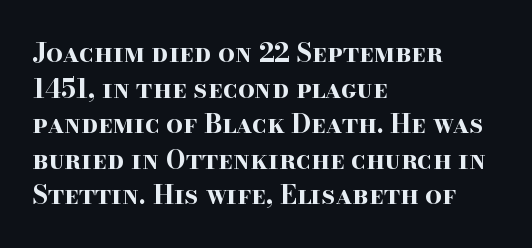
Descenders are the only things crossing below the line. Weight: bold. The tracking reads as untouched default to a designer's eye. A typesetter would mark this as roman, not italic.
